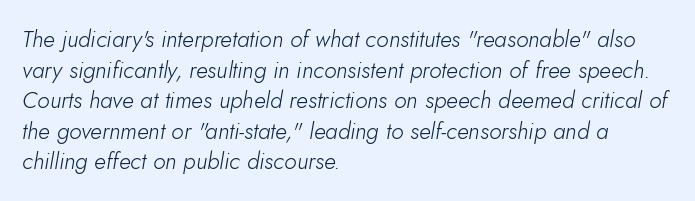
{"italic": "yes", "lean": "right", "slant_degrees": 10, "bold": "no", "underline": "no", "align": "left", "line_spacing": "normal", "line_spacing_ratio": 1.33, "letter_spacing": "normal", "letter_spacing_em": 0.0, "glyph_px": 23}
